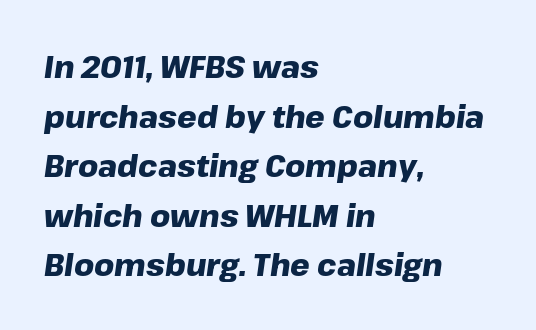
{"italic": "yes", "lean": "right", "slant_degrees": 8, "bold": "yes", "weight": "heavy", "width": "normal", "stroke_contrast": "low", "x_height": "medium", "monospaced": "no", "underline": "no", "align": "left", "line_spacing": "normal", "line_spacing_ratio": 1.6, "letter_spacing": "normal", "letter_spacing_em": 0.0, "glyph_px": 31}
